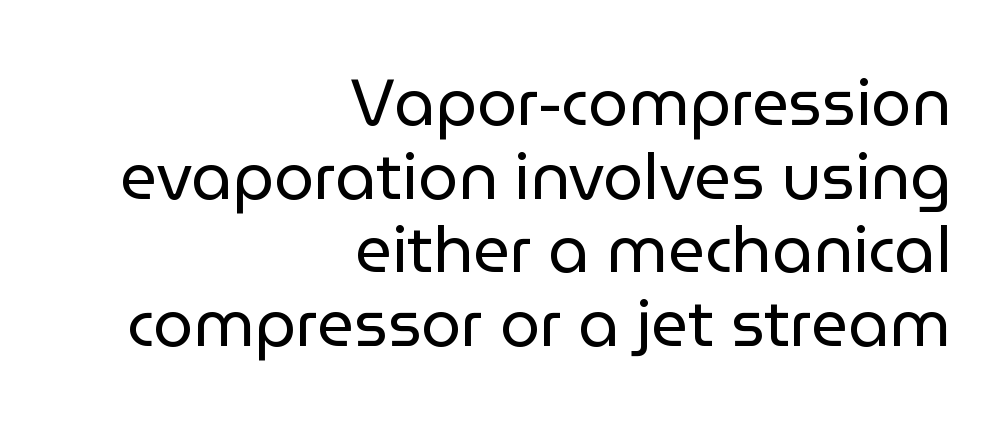
Q: Is the text bold? A: No.
Q: Is the text italic (slanted)? A: No, it is upright.
Q: Is the typeface a serif or a sans-serif typeface? A: Sans-serif.
Q: Is the text underlined? A: No.
Q: How is the paragraph aligned? A: Right-aligned.
Q: Is the spacing between letters normal or unusually wide? A: Normal.
Q: Is the spacing between lines tight, normal or loose? A: Tight.
Q: Width (condensed, normal, or wide)? A: Normal.
Q: Stroke contrast? A: Low.
Q: x-height? A: Medium.
Q: Monospaced? A: No.
